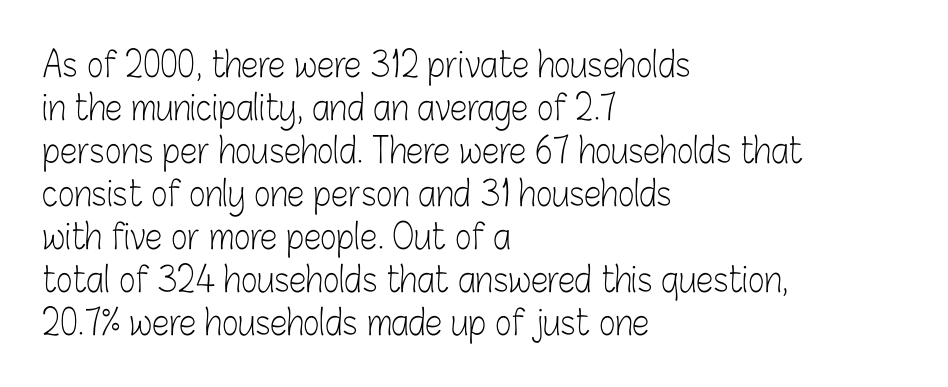
{"serif": "no", "italic": "no", "bold": "no", "weight": "light", "width": "condensed", "stroke_contrast": "low", "x_height": "medium", "monospaced": "no", "underline": "no", "align": "left", "line_spacing_ratio": 1.23, "letter_spacing": "normal", "letter_spacing_em": 0.0, "glyph_px": 35}
